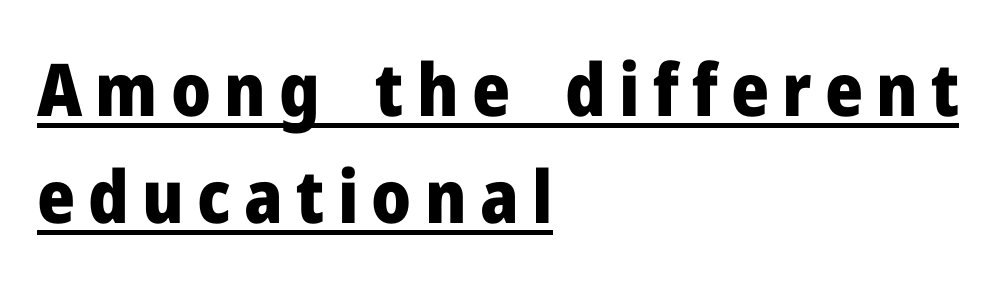
The image shows 73 px heavy sans-serif type, upright; set left-aligned, normal line spacing (1.47x), underlined; low stroke contrast and a medium x-height.
